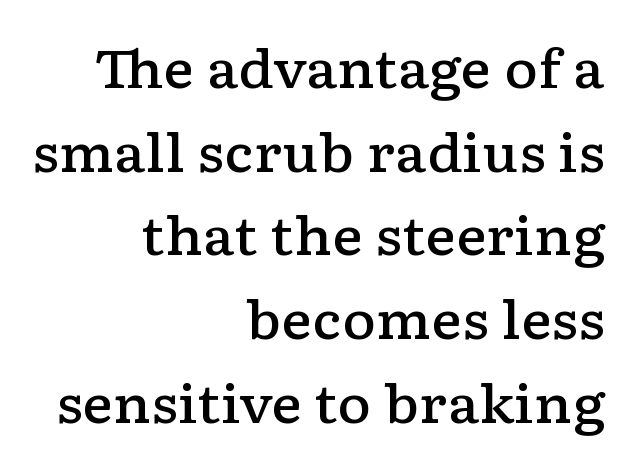
The glyphs have the mass of a demibold cut, below bold. The designer went with a serif here, giving each stem small feet. Alignment: flush right. In terms of posture, this sample is upright.
